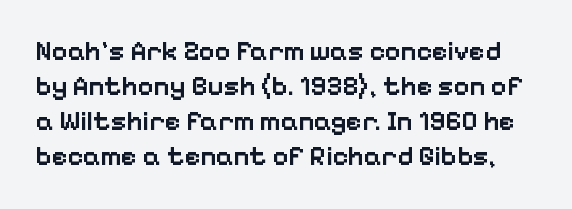
The image shows 27 px text type, upright; set normal line spacing (1.3x), normal letter spacing, not underlined.
